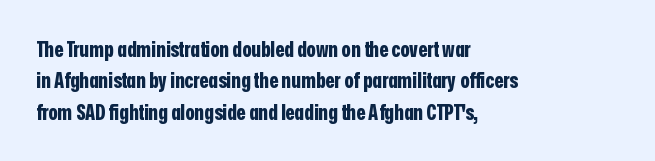
The image shows 21 px bold type, upright; set left-aligned, normal line spacing (1.49x), normal letter spacing, not underlined.
